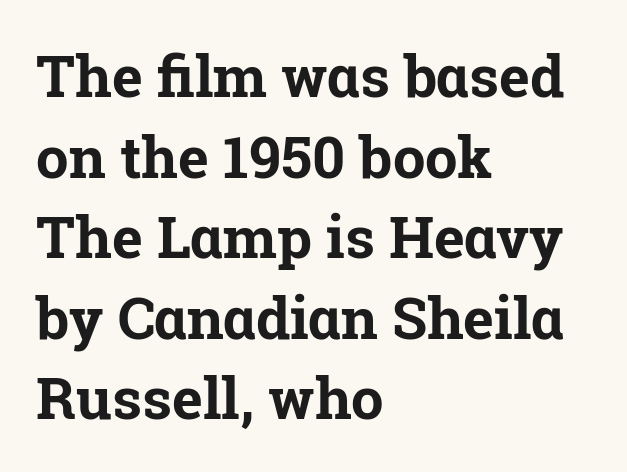
{"serif": "yes", "italic": "no", "bold": "yes", "weight": "bold", "width": "normal", "stroke_contrast": "low", "x_height": "medium", "monospaced": "no", "underline": "no", "align": "left", "line_spacing": "normal", "line_spacing_ratio": 1.39, "letter_spacing": "normal", "letter_spacing_em": 0.0, "glyph_px": 58}
